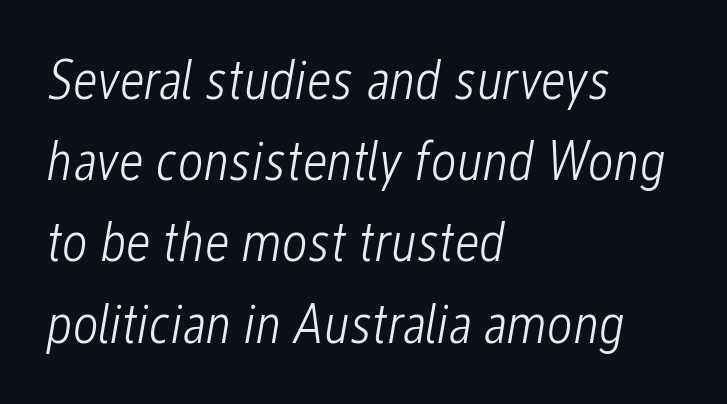
Q: Is the text bold? A: No.
Q: Is the text italic (slanted)? A: Yes, it leans right by about 12 degrees.
Q: Is the text underlined? A: No.
Q: How is the paragraph aligned? A: Left-aligned.
Q: Is the spacing between letters normal or unusually wide? A: Normal.
Q: Is the spacing between lines tight, normal or loose? A: Normal.
Q: Width (condensed, normal, or wide)? A: Condensed.
Q: Stroke contrast? A: Low.
Q: x-height? A: Medium.
Q: Monospaced? A: No.
